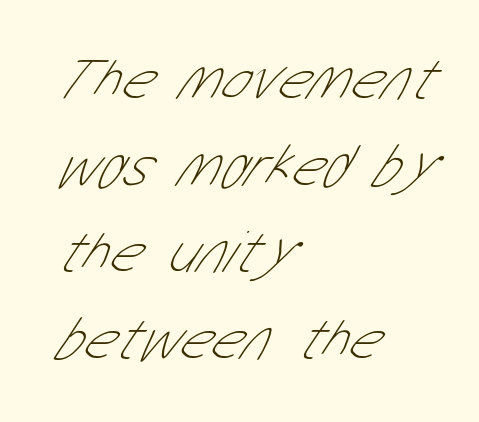
Q: Is the text bold? A: No.
Q: Is the typeface a serif or a sans-serif typeface? A: Sans-serif.
Q: Is the text underlined? A: No.
Q: How is the paragraph aligned? A: Left-aligned.
Q: Is the spacing between letters normal or unusually wide? A: Normal.
Q: Is the spacing between lines tight, normal or loose? A: Normal.
Q: Width (condensed, normal, or wide)? A: Condensed.
Q: Stroke contrast? A: Low.
Q: x-height? A: Medium.
Q: Monospaced? A: No.
